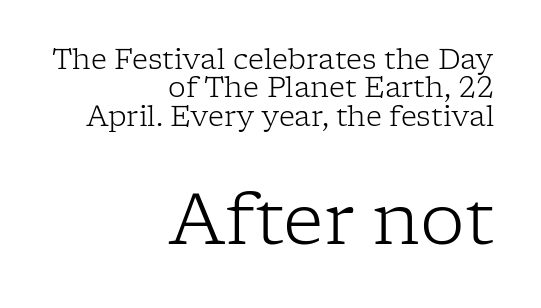
The image shows 71 px light serif type, upright; set right-aligned, tight line spacing (1.01x), normal letter spacing, not underlined; the second (bottom) block is 2.54x larger; low stroke contrast and a medium x-height.
